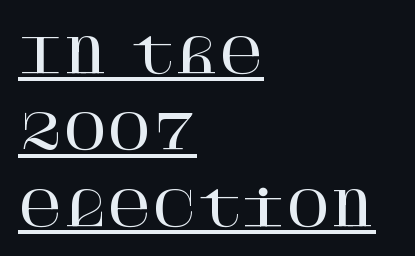
These lines were composed using upright roman letters. The leading is moderate, giving the passage an even texture. Short and long lines alike share a common starting point at left. This sample carries an underscore along the baseline area. This sample uses a serif face. Nothing unusual about the tracking: characters are spaced as the font intends.
